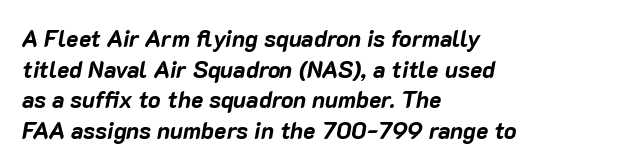
Q: Is the text bold? A: Yes.
Q: Is the text italic (slanted)? A: Yes, it leans right by about 10 degrees.
Q: Is the text underlined? A: No.
Q: How is the paragraph aligned? A: Left-aligned.
Q: Is the spacing between letters normal or unusually wide? A: Normal.
Q: Is the spacing between lines tight, normal or loose? A: Normal.
